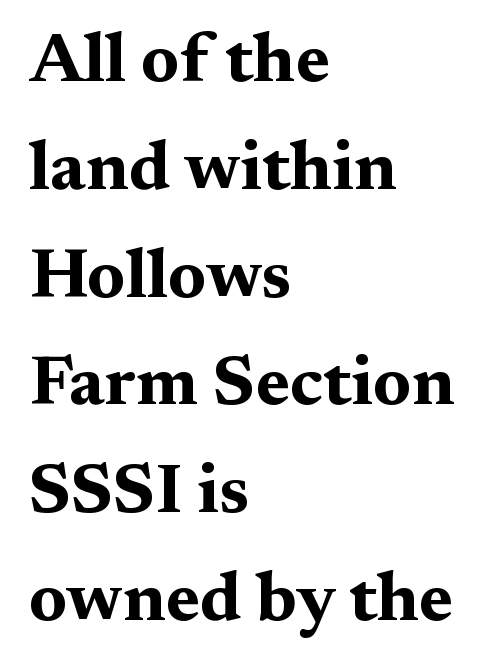
{"serif": "yes", "italic": "no", "bold": "yes", "weight": "bold", "width": "wide", "stroke_contrast": "medium", "x_height": "medium", "monospaced": "no", "underline": "no", "align": "left", "line_spacing": "normal", "line_spacing_ratio": 1.54, "letter_spacing": "normal", "letter_spacing_em": 0.0, "glyph_px": 70}
